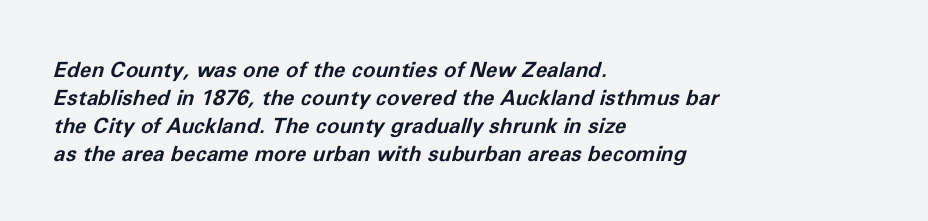
{"italic": "yes", "lean": "right", "slant_degrees": 11, "bold": "yes", "underline": "no", "align": "left", "line_spacing": "normal", "line_spacing_ratio": 1.33, "letter_spacing": "normal", "letter_spacing_em": 0.0, "glyph_px": 21}
